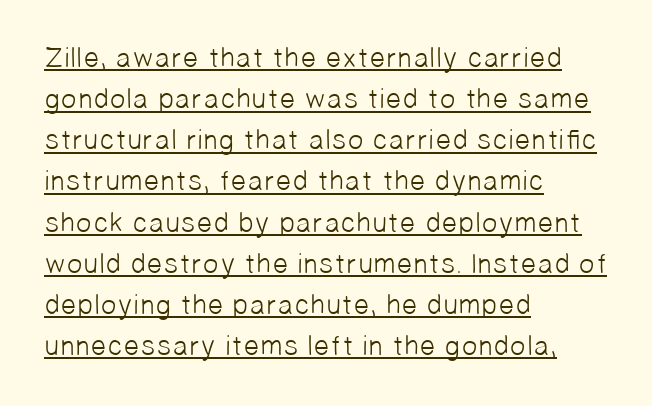
{"serif": "no", "bold": "no", "weight": "light", "width": "normal", "stroke_contrast": "low", "x_height": "medium", "monospaced": "no", "underline": "yes", "align": "left", "line_spacing": "normal", "line_spacing_ratio": 1.47, "letter_spacing": "normal", "letter_spacing_em": 0.0, "glyph_px": 28}
